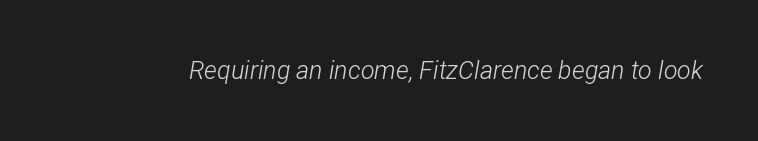
A quiet, ordinary-to-light weight characterises the typeface. A typesetter would call this zero additional tracking. The typography opts for an oblique posture over an upright one. Beneath every word, the page is bare.
